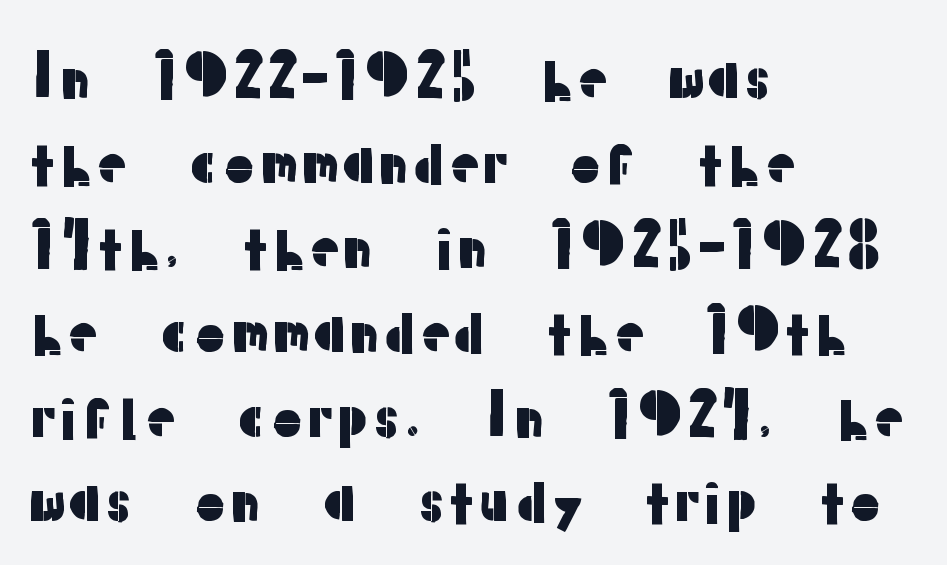
Q: Is the text italic (slanted)? A: No, it is upright.
Q: Is the typeface a serif or a sans-serif typeface? A: Sans-serif.
Q: Is the text underlined? A: No.
Q: How is the paragraph aligned? A: Left-aligned.
Q: Is the spacing between letters normal or unusually wide? A: Normal.
Q: Is the spacing between lines tight, normal or loose? A: Normal.
Q: Width (condensed, normal, or wide)? A: Normal.
Q: Stroke contrast? A: Low.
Q: x-height? A: Medium.
Q: Monospaced? A: No.
